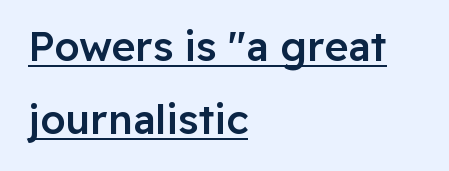
{"serif": "no", "italic": "no", "bold": "semi", "weight": "semibold", "width": "normal", "stroke_contrast": "low", "x_height": "medium", "monospaced": "no", "underline": "yes", "align": "left", "line_spacing_ratio": 1.78, "letter_spacing": "normal", "letter_spacing_em": 0.0, "glyph_px": 41}
